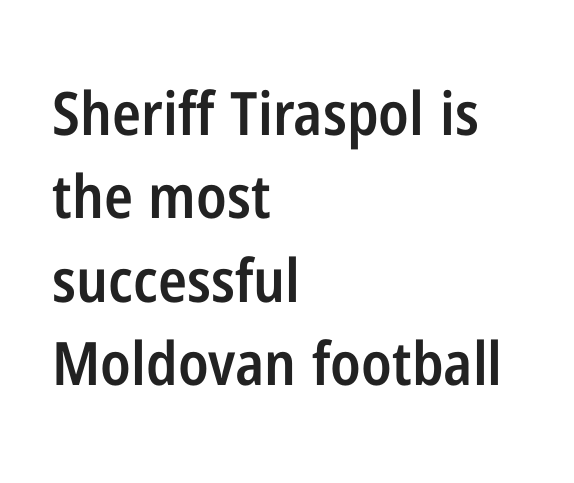
{"serif": "no", "italic": "no", "bold": "semi", "weight": "semibold", "width": "condensed", "stroke_contrast": "low", "x_height": "medium", "monospaced": "no", "underline": "no", "align": "left", "line_spacing": "normal", "line_spacing_ratio": 1.39, "letter_spacing": "normal", "letter_spacing_em": 0.0, "glyph_px": 60}
